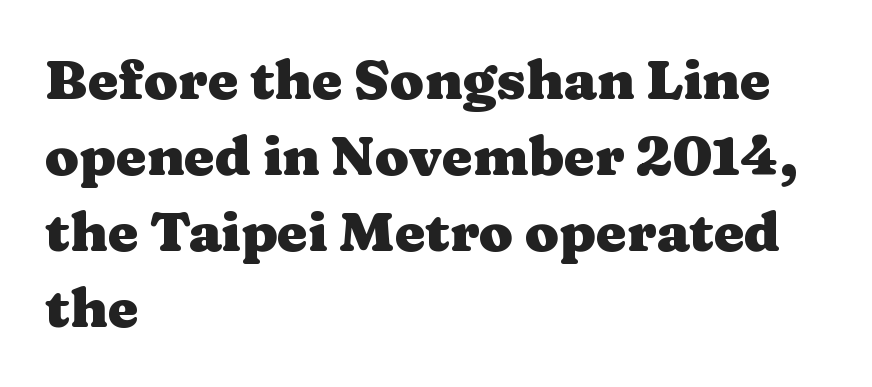
{"serif": "yes", "italic": "no", "bold": "yes", "weight": "heavy", "width": "wide", "stroke_contrast": "medium", "x_height": "medium", "monospaced": "no", "underline": "no", "align": "left", "line_spacing": "normal", "line_spacing_ratio": 1.38, "letter_spacing": "normal", "letter_spacing_em": 0.0, "glyph_px": 55}
